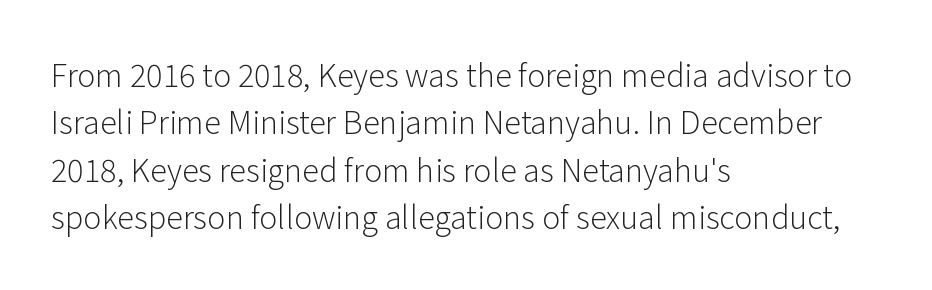
{"serif": "no", "italic": "no", "bold": "no", "weight": "light", "width": "normal", "stroke_contrast": "low", "x_height": "medium", "monospaced": "no", "underline": "no", "align": "left", "line_spacing": "normal", "line_spacing_ratio": 1.53, "letter_spacing": "normal", "letter_spacing_em": 0.0, "glyph_px": 31}
